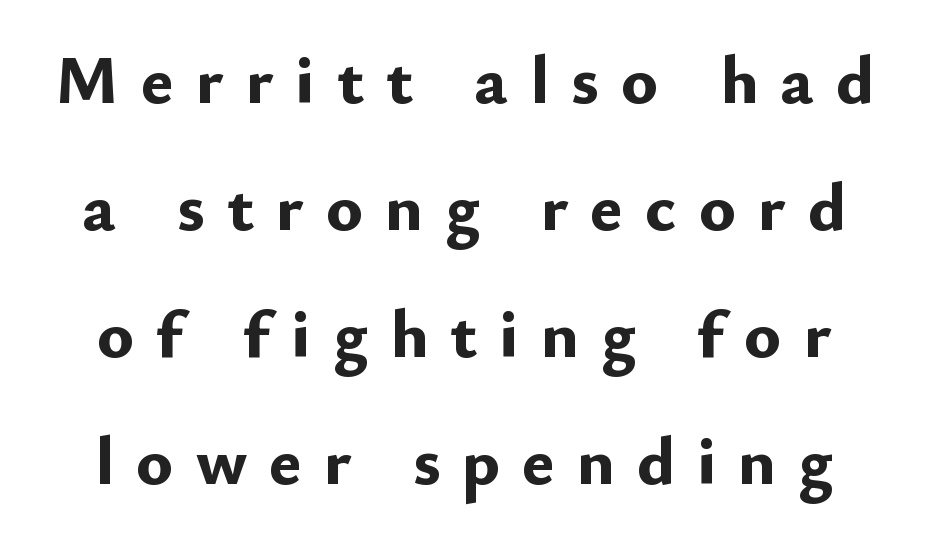
Q: Is the text bold? A: Yes.
Q: Is the text italic (slanted)? A: No, it is upright.
Q: Is the typeface a serif or a sans-serif typeface? A: Sans-serif.
Q: Is the text underlined? A: No.
Q: Is the spacing between letters normal or unusually wide? A: Unusually wide.
Q: Width (condensed, normal, or wide)? A: Normal.
Q: Stroke contrast? A: Low.
Q: x-height? A: Small.
Q: Monospaced? A: No.
